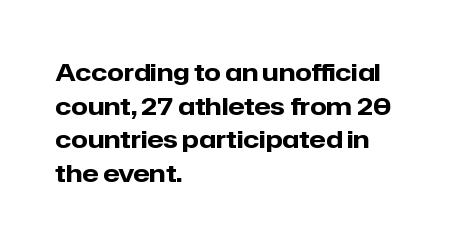
Any mark beneath the type? The region is blank. Regular leading. The face used here is rendered with its standard letterfit. These words are printed bold, with thick strokes throughout. Italic? Not at all — the glyphs are vertical. Left-aligned paragraph, ragged on the right.
